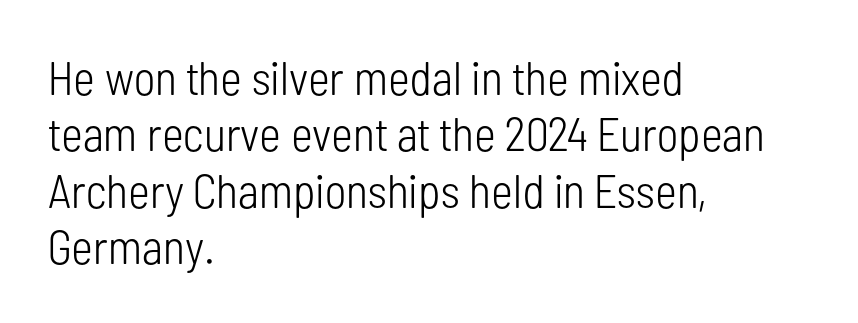
The image shows 47 px light, condensed sans-serif type, upright; set left-aligned, line spacing 1.2x, normal letter spacing, not underlined; low stroke contrast and a medium x-height.
